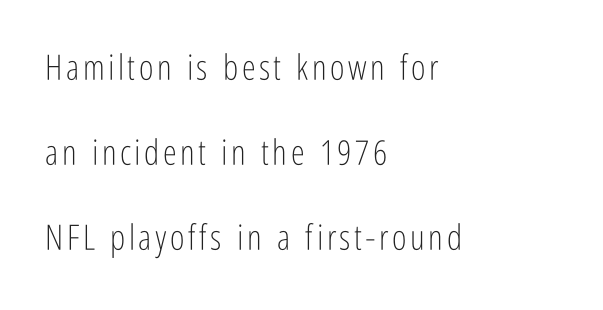
Q: Is the text bold? A: No.
Q: Is the text italic (slanted)? A: No, it is upright.
Q: Is the typeface a serif or a sans-serif typeface? A: Sans-serif.
Q: Is the text underlined? A: No.
Q: How is the paragraph aligned? A: Left-aligned.
Q: Is the spacing between lines tight, normal or loose? A: Loose.
Q: Width (condensed, normal, or wide)? A: Condensed.
Q: Stroke contrast? A: Low.
Q: x-height? A: Medium.
Q: Monospaced? A: No.
